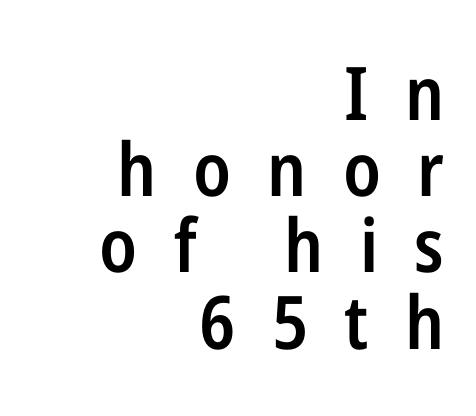
Q: Is the text bold? A: Semi-bold.
Q: Is the text italic (slanted)? A: No, it is upright.
Q: Is the typeface a serif or a sans-serif typeface? A: Sans-serif.
Q: Is the text underlined? A: No.
Q: How is the paragraph aligned? A: Right-aligned.
Q: Is the spacing between letters normal or unusually wide? A: Unusually wide.
Q: Is the spacing between lines tight, normal or loose? A: Tight.
Q: Width (condensed, normal, or wide)? A: Condensed.
Q: Stroke contrast? A: Low.
Q: x-height? A: Medium.
Q: Monospaced? A: No.
